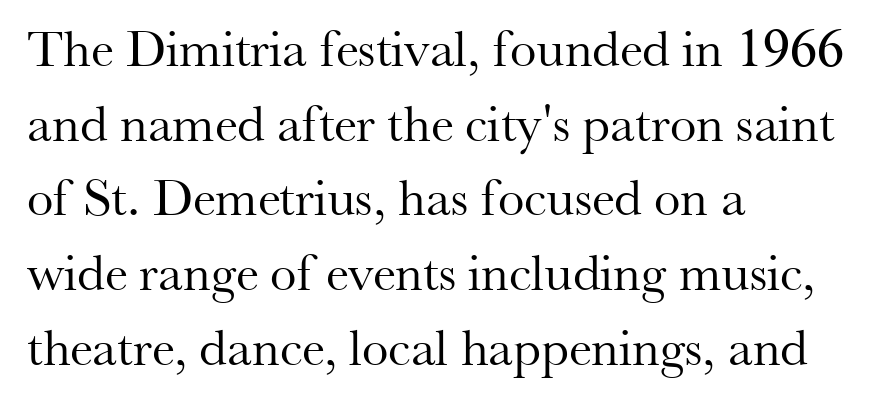
The rendering shows small feet on the letterforms — a serif design. Varying glyph widths throughout — classic text-font behaviour. The strip under each line holds only bare page. The space between consecutive lines is moderate.
